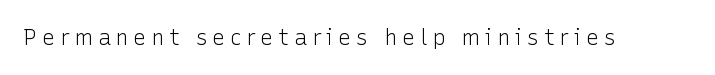
Descenders are the only things crossing below the line. This sample uses an upright cut, with every glyph sitting square on the baseline. Heaviness? Minimal to ordinary, like unemphasized prose. Observe the wide spacing: letters keep a clear distance from each other.
